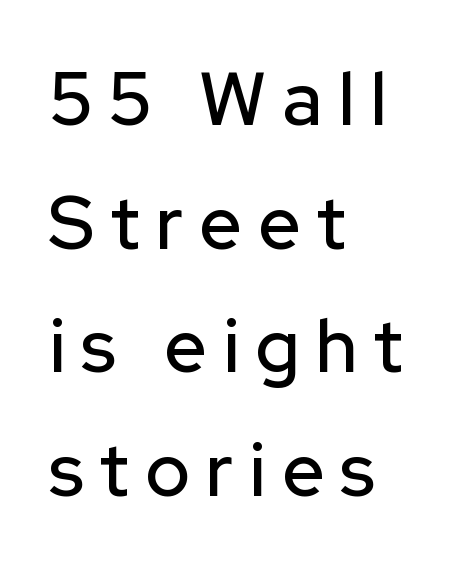
{"serif": "no", "italic": "no", "width": "normal", "stroke_contrast": "low", "x_height": "medium", "monospaced": "no", "underline": "no", "align": "left", "line_spacing": "normal", "line_spacing_ratio": 1.67, "letter_spacing": "wide", "letter_spacing_em": 0.22, "glyph_px": 74}
